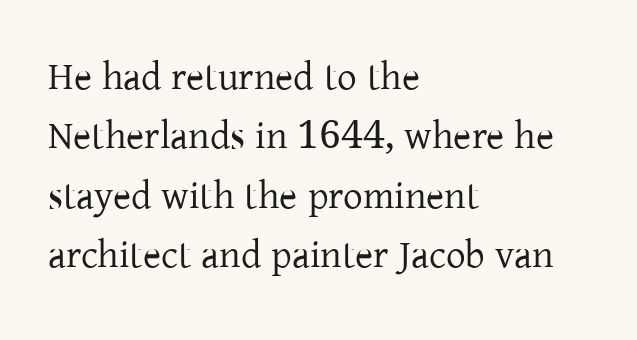
{"serif": "yes", "italic": "no", "bold": "no", "weight": "regular", "width": "normal", "stroke_contrast": "low", "x_height": "medium", "monospaced": "no", "underline": "no", "align": "left", "line_spacing": "normal", "line_spacing_ratio": 1.52, "letter_spacing": "normal", "letter_spacing_em": 0.0, "glyph_px": 39}
